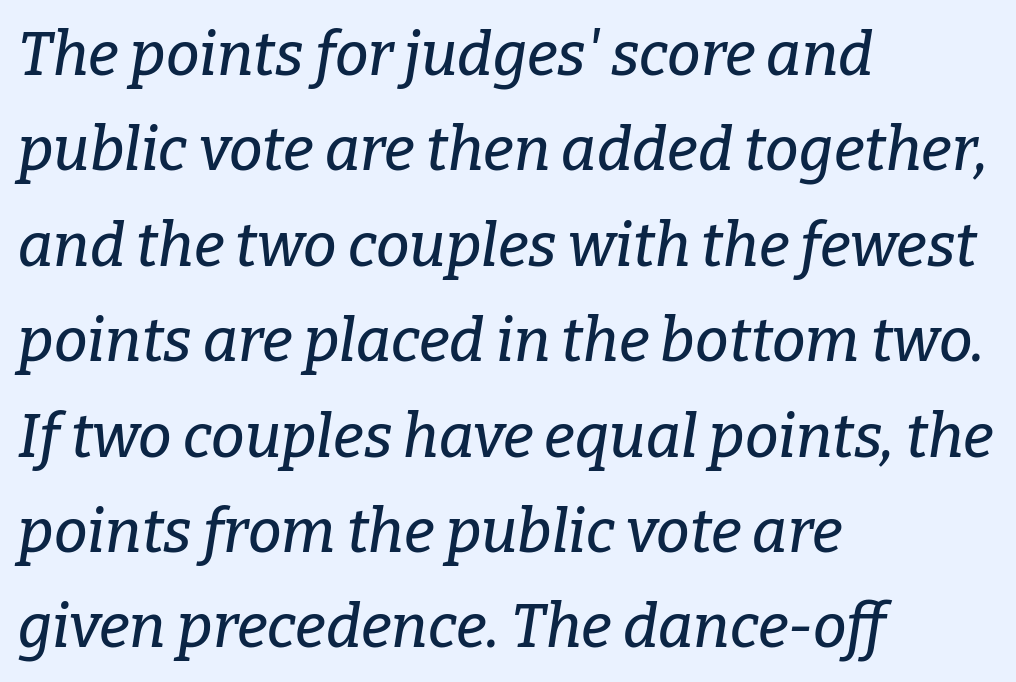
The image shows 60 px serif type, italic (leaning right); set left-aligned, normal line spacing (1.59x), normal letter spacing, not underlined; low stroke contrast and a medium x-height.
